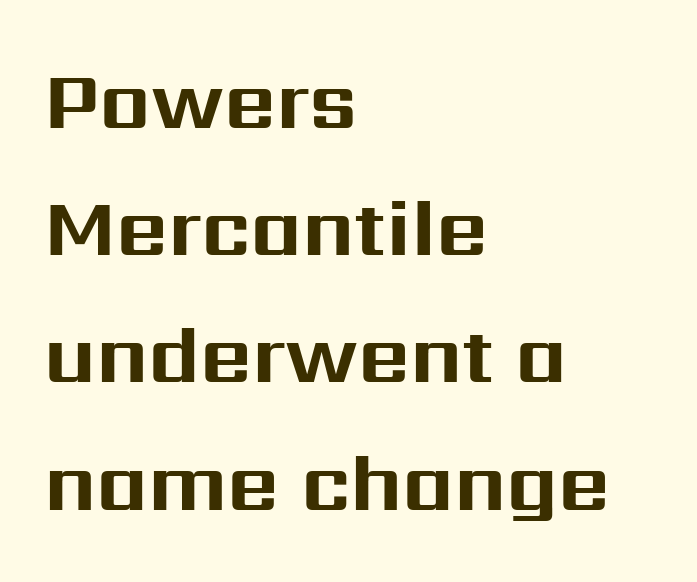
Q: Is the text bold? A: Yes.
Q: Is the text italic (slanted)? A: No, it is upright.
Q: Is the typeface a serif or a sans-serif typeface? A: Sans-serif.
Q: Is the text underlined? A: No.
Q: How is the paragraph aligned? A: Left-aligned.
Q: Is the spacing between letters normal or unusually wide? A: Normal.
Q: Is the spacing between lines tight, normal or loose? A: Normal.
Q: Width (condensed, normal, or wide)? A: Normal.
Q: Stroke contrast? A: Medium.
Q: x-height? A: Medium.
Q: Monospaced? A: No.
